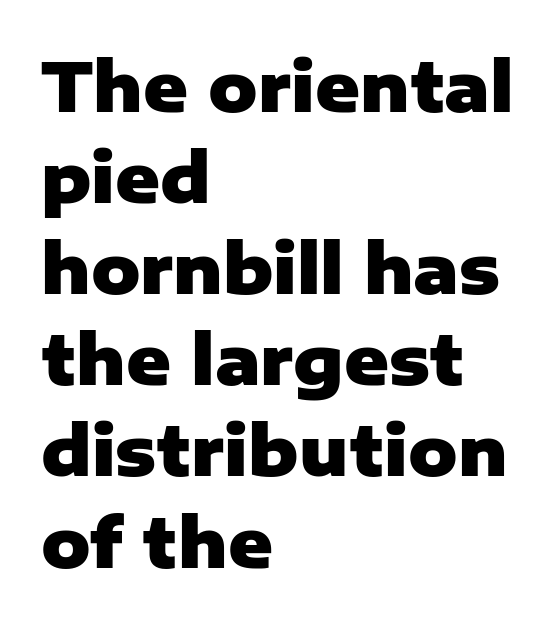
Look at the bottom of the vertical strokes: they stop flat, with no serifs. The gaps between neighbouring characters are ordinary and unremarkable. Is there any slant? The stems are plumb. Reading down the column, the eye jumps a familiar distance to each next line.
